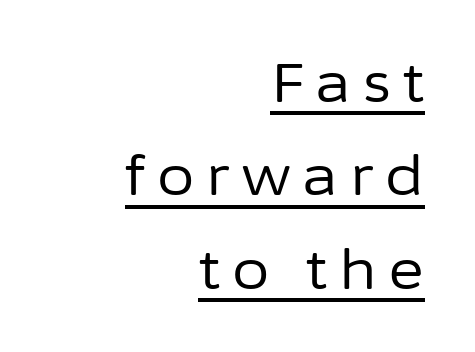
The image shows 54 px regular-weight sans-serif type, upright; set right-aligned, line spacing 1.73x, unusually wide letter spacing (+0.22 em), underlined; low stroke contrast and a medium x-height.
